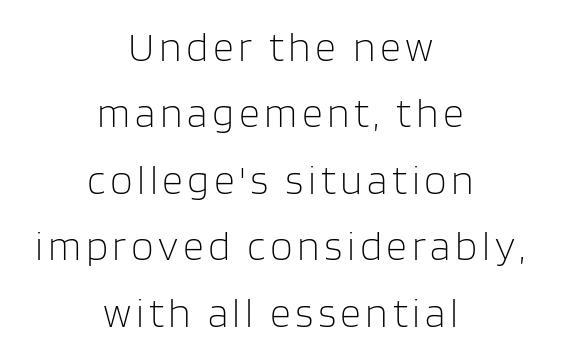
The glyphs are unaccompanied by any horizontal stroke below them. Short and long lines alike share a common midpoint. The specimen reads as upright at a glance. Nope, no serifs anywhere on these letters. Spacing verdict: proportional, widths tailored to each character. Weight: regular or lighter.
